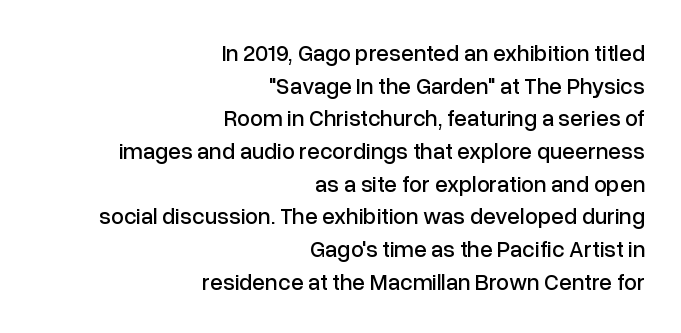
{"italic": "no", "underline": "no", "align": "right", "line_spacing": "normal", "line_spacing_ratio": 1.42, "letter_spacing": "normal", "letter_spacing_em": 0.0, "glyph_px": 23}
